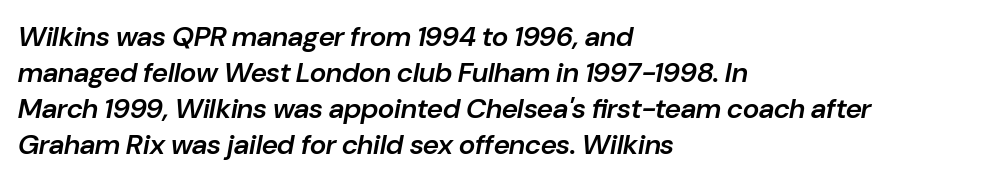
The face used here is a semibold: visibly heavier than regular, lighter than bold. All the whitespace from short lines collects on the right. The foot of each line stays bare and open. Here the designer chose a conventional face with non-uniform glyph widths. Rows of type keep a routine distance in the vertical direction.
